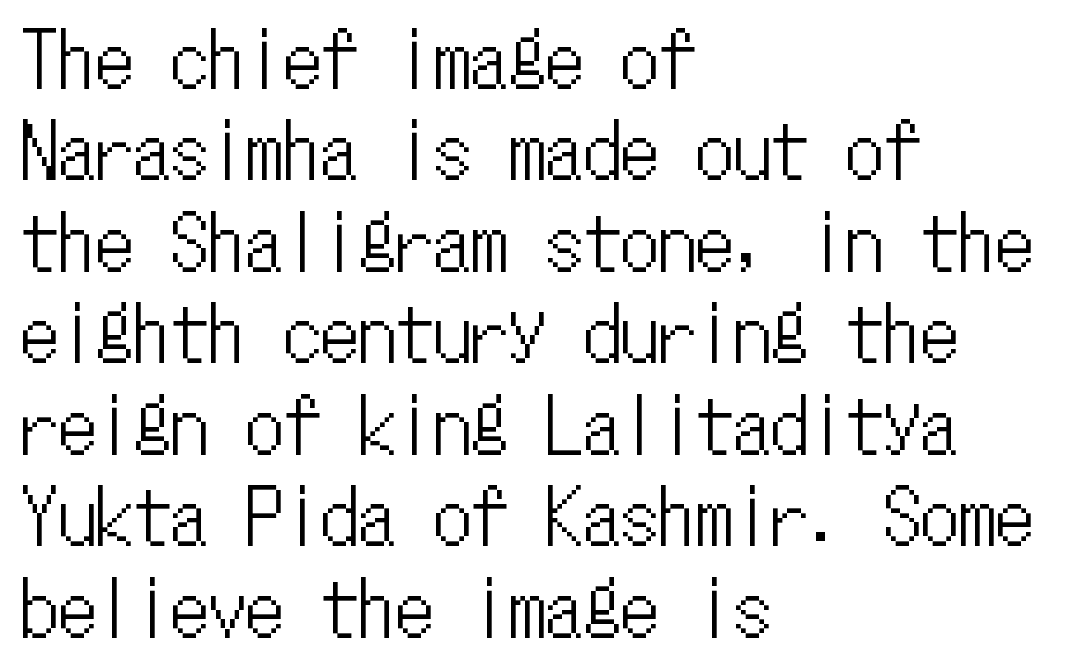
The letters sit at their default tracking, neither squeezed nor spread. The letters march in equal steps, a hallmark of fixed-pitch type. Do the letters lean? They stand straight. Which margin do the lines hug? The left one — the right edge is uneven. Nobody drew a line under any word here.
